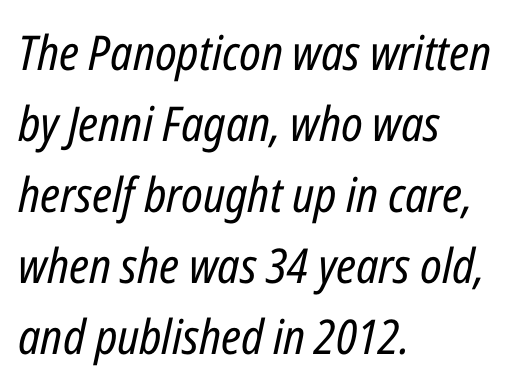
Horizontal bands of white between lines are of average thickness. Unbolded letterforms with no extra heft. The letters sit at their default tracking, neither squeezed nor spread. Visually the block forms a straight wall on the left and a jagged coastline on the right. Do the characters align in a grid? No, the font is proportional.
